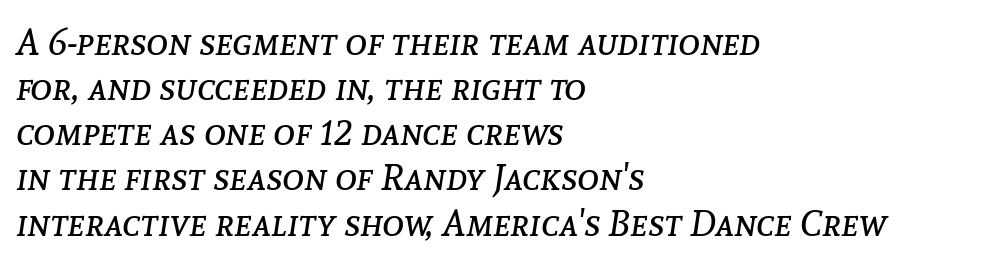
Q: Is the text bold? A: No.
Q: Is the text italic (slanted)? A: Yes, it leans right by about 8 degrees.
Q: Is the text underlined? A: No.
Q: How is the paragraph aligned? A: Left-aligned.
Q: Is the spacing between letters normal or unusually wide? A: Normal.
Q: Width (condensed, normal, or wide)? A: Normal.
Q: Stroke contrast? A: Low.
Q: x-height? A: Medium.
Q: Monospaced? A: No.
